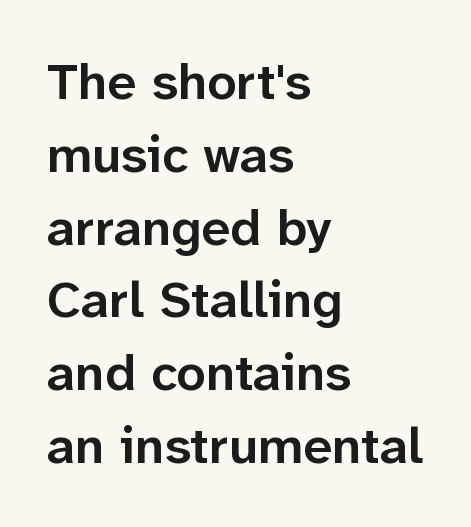
Q: Is the text bold? A: Semi-bold.
Q: Is the text italic (slanted)? A: No, it is upright.
Q: Is the typeface a serif or a sans-serif typeface? A: Sans-serif.
Q: Is the text underlined? A: No.
Q: How is the paragraph aligned? A: Left-aligned.
Q: Is the spacing between letters normal or unusually wide? A: Normal.
Q: Is the spacing between lines tight, normal or loose? A: Normal.
Q: Width (condensed, normal, or wide)? A: Normal.
Q: Stroke contrast? A: Low.
Q: x-height? A: Medium.
Q: Monospaced? A: No.
